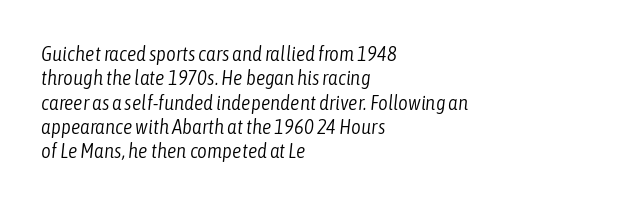
The image shows 21 px text type, italic (leaning right); set left-aligned, line spacing 1.16x, normal letter spacing, not underlined.
